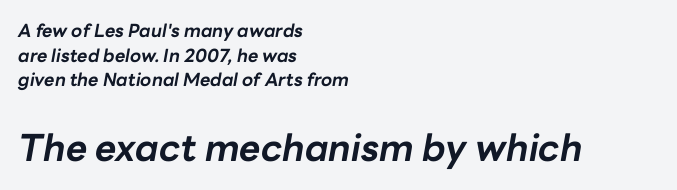
Q: Is the text bold? A: Yes.
Q: Is the text italic (slanted)? A: Yes, it leans right by about 10 degrees.
Q: Is the text underlined? A: No.
Q: How is the paragraph aligned? A: Left-aligned.
Q: Is the spacing between letters normal or unusually wide? A: Normal.
Q: Is the spacing between lines tight, normal or loose? A: Normal.
Q: Which block of text is set in a larger size, the first (top) or the second (bottom)? A: The second (bottom) one.
Q: Width (condensed, normal, or wide)? A: Normal.
Q: Stroke contrast? A: Low.
Q: x-height? A: Medium.
Q: Monospaced? A: No.
